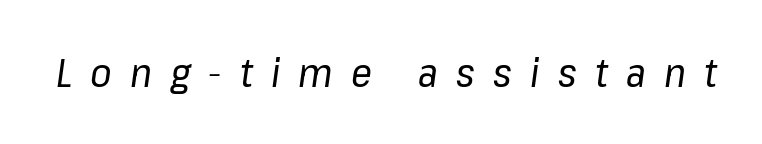
Q: Is the text bold? A: No.
Q: Is the text italic (slanted)? A: Yes, it leans right by about 8 degrees.
Q: Is the text underlined? A: No.
Q: Is the spacing between letters normal or unusually wide? A: Unusually wide.
Q: Width (condensed, normal, or wide)? A: Normal.
Q: Stroke contrast? A: Low.
Q: x-height? A: Medium.
Q: Monospaced? A: No.
